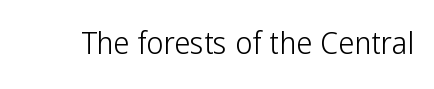
The image shows 32 px light, condensed sans-serif type, upright; set normal letter spacing, not underlined; low stroke contrast and a medium x-height.
